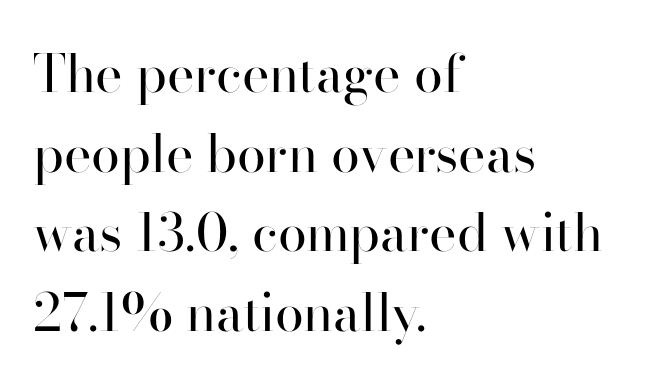
Q: Is the text bold? A: No.
Q: Is the text italic (slanted)? A: No, it is upright.
Q: Is the typeface a serif or a sans-serif typeface? A: Sans-serif.
Q: Is the text underlined? A: No.
Q: How is the paragraph aligned? A: Left-aligned.
Q: Is the spacing between letters normal or unusually wide? A: Normal.
Q: Is the spacing between lines tight, normal or loose? A: Normal.
Q: Width (condensed, normal, or wide)? A: Normal.
Q: Stroke contrast? A: High.
Q: x-height? A: Small.
Q: Monospaced? A: No.
